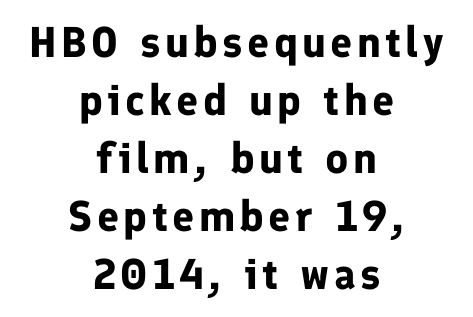
{"serif": "no", "italic": "no", "bold": "yes", "weight": "bold", "width": "normal", "stroke_contrast": "low", "x_height": "medium", "monospaced": "no", "underline": "no", "align": "center", "line_spacing": "normal", "line_spacing_ratio": 1.35, "glyph_px": 43}
